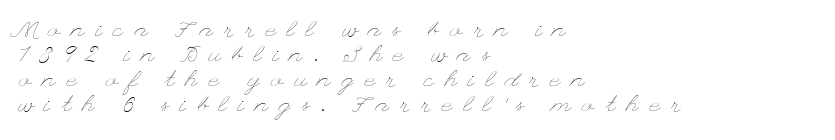
The image shows 23 px text type; set left-aligned, tight line spacing (1.09x), unusually wide letter spacing (+0.48 em), not underlined.
